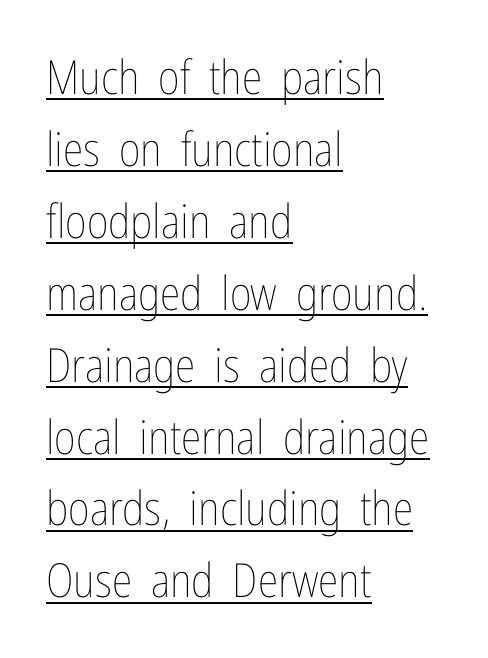
The image shows 47 px thin, condensed type, upright; set left-aligned, normal line spacing (1.53x), normal letter spacing, underlined; low stroke contrast and a medium x-height.
